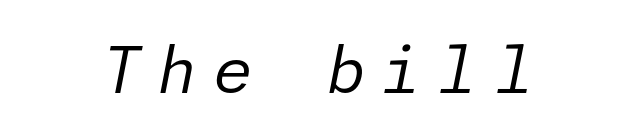
{"italic": "yes", "lean": "right", "slant_degrees": 11, "bold": "no", "weight": "regular", "width": "normal", "stroke_contrast": "low", "x_height": "medium", "underline": "no", "letter_spacing": "wide", "letter_spacing_em": 0.26, "glyph_px": 64}
